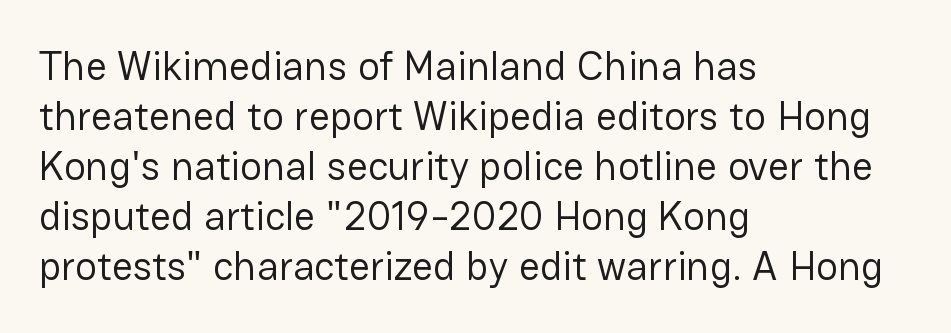
Q: Is the text bold? A: No.
Q: Is the text italic (slanted)? A: No, it is upright.
Q: Is the typeface a serif or a sans-serif typeface? A: Sans-serif.
Q: Is the text underlined? A: No.
Q: How is the paragraph aligned? A: Left-aligned.
Q: Is the spacing between letters normal or unusually wide? A: Normal.
Q: Width (condensed, normal, or wide)? A: Normal.
Q: Stroke contrast? A: Low.
Q: x-height? A: Medium.
Q: Monospaced? A: No.
